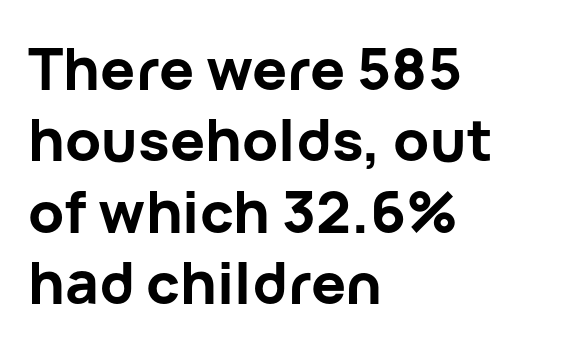
{"serif": "no", "italic": "no", "bold": "yes", "weight": "bold", "width": "normal", "stroke_contrast": "low", "x_height": "medium", "monospaced": "no", "underline": "no", "align": "left", "line_spacing_ratio": 1.23, "letter_spacing": "normal", "letter_spacing_em": 0.0, "glyph_px": 58}
